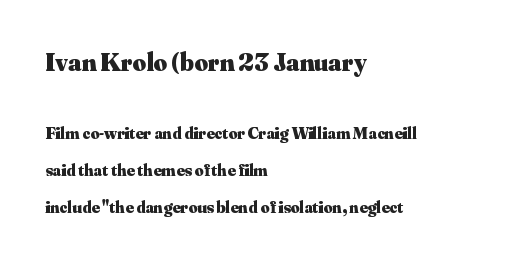
Q: Is the text bold? A: Yes.
Q: Is the text italic (slanted)? A: No, it is upright.
Q: Is the text underlined? A: No.
Q: How is the paragraph aligned? A: Left-aligned.
Q: Is the spacing between letters normal or unusually wide? A: Normal.
Q: Is the spacing between lines tight, normal or loose? A: Loose.
Q: Which block of text is set in a larger size, the first (top) or the second (bottom)? A: The first (top) one.
